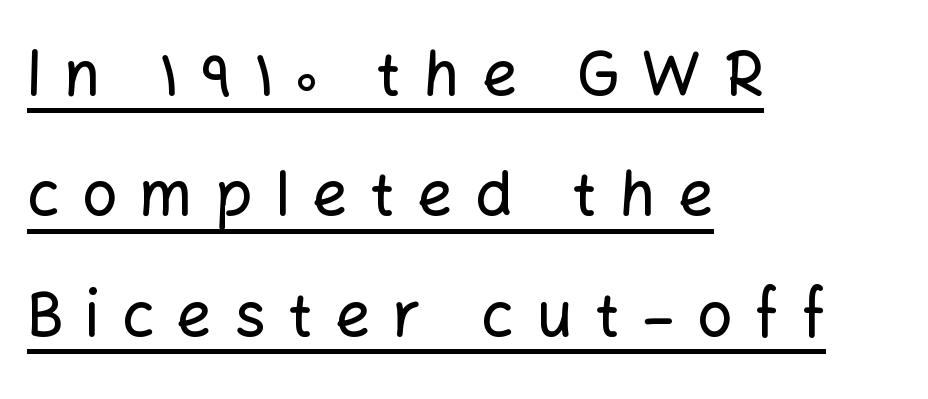
This sample uses expanded letter spacing, leaving extra air between glyphs. Examine the stroke ends and you'll find no serifs. Widely set lines give the paragraph a tall, airy silhouette. Honestly, the underline is the first thing you notice here.
